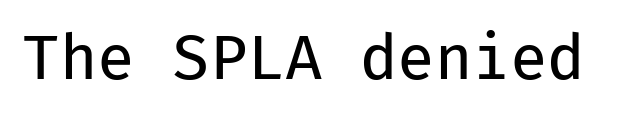
{"serif": "no", "italic": "no", "bold": "no", "weight": "regular", "width": "normal", "stroke_contrast": "low", "x_height": "medium", "monospaced": "yes", "underline": "no", "letter_spacing": "normal", "letter_spacing_em": 0.0, "glyph_px": 61}
